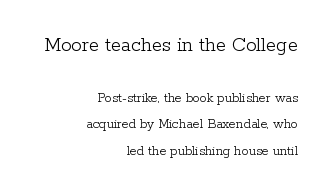
Q: Is the text bold? A: No.
Q: Is the text italic (slanted)? A: No, it is upright.
Q: Is the text underlined? A: No.
Q: How is the paragraph aligned? A: Right-aligned.
Q: Is the spacing between letters normal or unusually wide? A: Normal.
Q: Is the spacing between lines tight, normal or loose? A: Loose.
Q: Which block of text is set in a larger size, the first (top) or the second (bottom)? A: The first (top) one.
